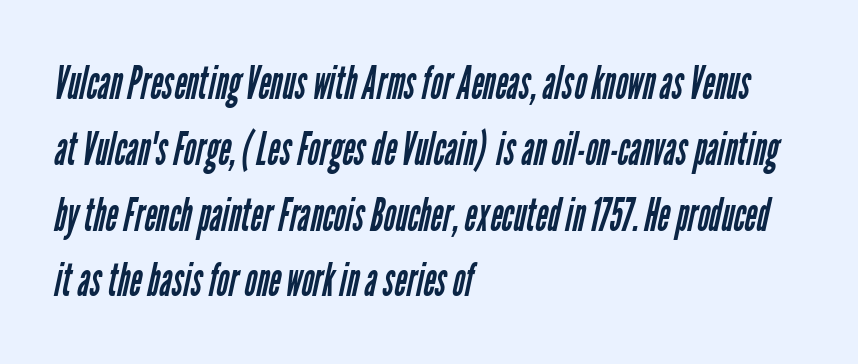
Q: Is the text bold? A: No.
Q: Is the typeface a serif or a sans-serif typeface? A: Sans-serif.
Q: Is the text underlined? A: No.
Q: How is the paragraph aligned? A: Left-aligned.
Q: Is the spacing between letters normal or unusually wide? A: Normal.
Q: Is the spacing between lines tight, normal or loose? A: Normal.
Q: Width (condensed, normal, or wide)? A: Condensed.
Q: Stroke contrast? A: Low.
Q: x-height? A: Medium.
Q: Monospaced? A: No.
